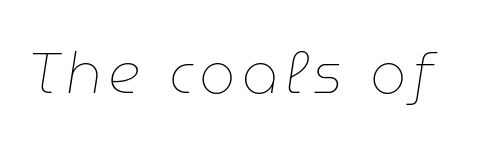
The image shows 57 px thin type, italic (leaning right); set not underlined; low stroke contrast and a medium x-height.
